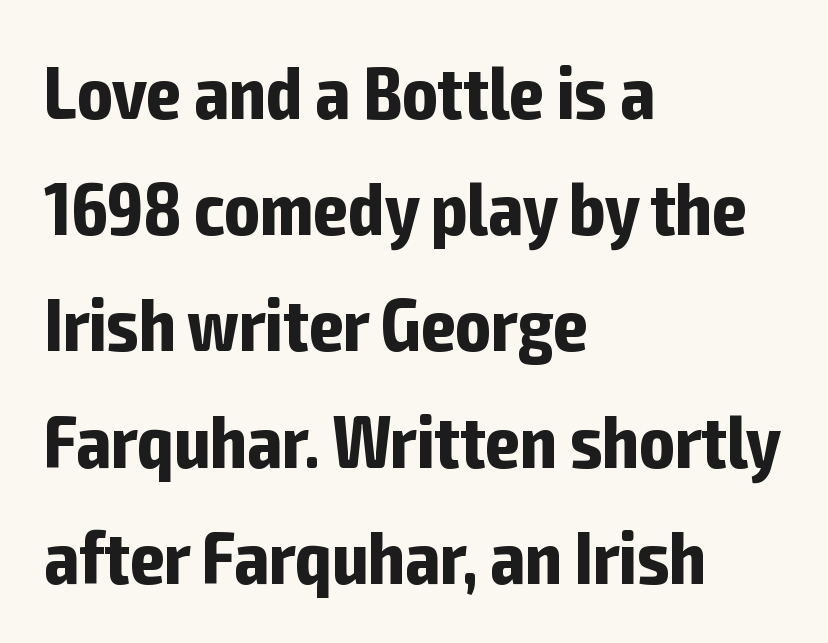
Heavy, bold letterforms. No word sits above an underline. Unlike italic type, these characters show no tilt at all. Glyph-to-glyph distance matches everyday printed text. These lines are rendered in a variable-pitch font.
